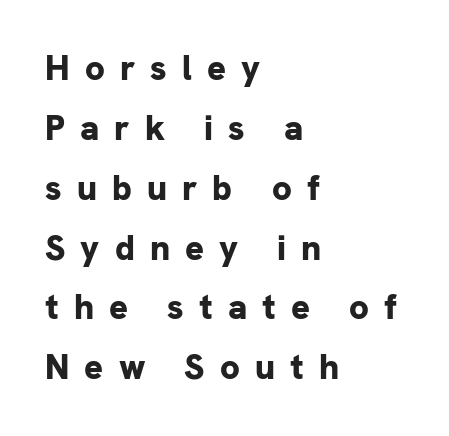
The image shows 35 px bold sans-serif type, upright; set left-aligned, line spacing 1.71x, unusually wide letter spacing (+0.43 em), not underlined; low stroke contrast and a medium x-height.
